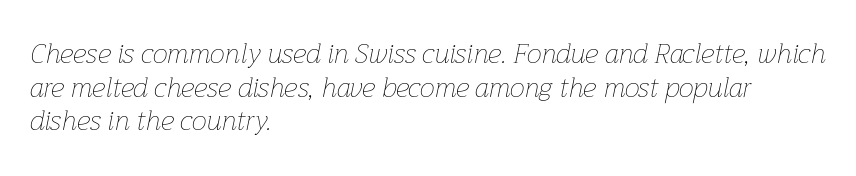
The typography opts for an oblique posture over an upright one. Stems and bowls with no extra thickness — not bold. The area under the type is left untouched. Line beginnings align vertically; line endings do not. You could call the tracking neutral — neither tight nor loose. Regular leading.
